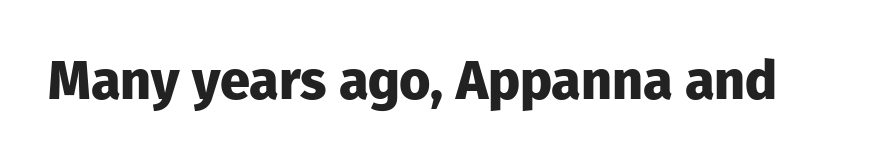
Grotesque or geometric, the face here clearly has no serifs. Observe the ordinary spacing: letters are neighbours, not strangers. Does the lettering tilt? It doesn't — this is upright. A dark, heavy texture on the line: the type is bold. Here the designer chose a conventional face with non-uniform glyph widths.
